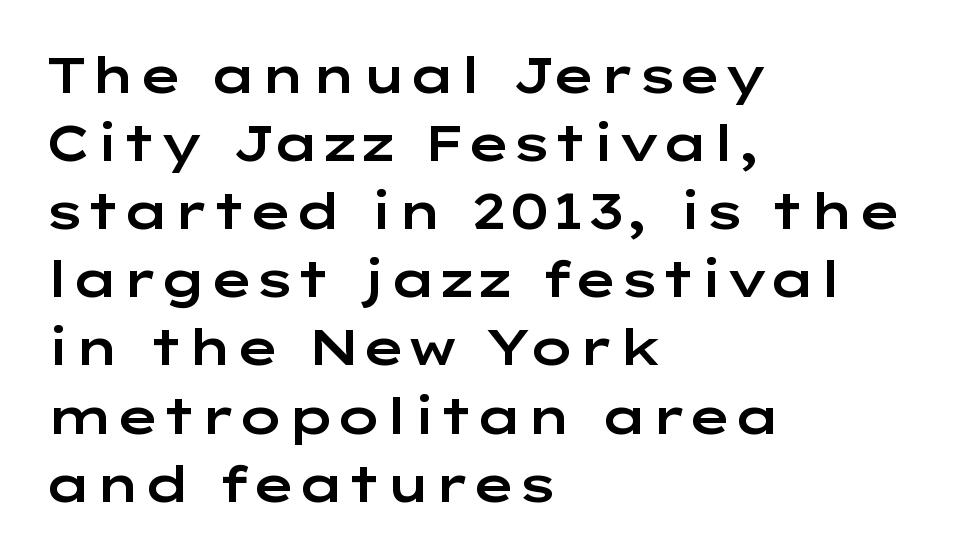
Q: Is the text italic (slanted)? A: No, it is upright.
Q: Is the typeface a serif or a sans-serif typeface? A: Sans-serif.
Q: Is the text underlined? A: No.
Q: How is the paragraph aligned? A: Left-aligned.
Q: Is the spacing between letters normal or unusually wide? A: Normal.
Q: Is the spacing between lines tight, normal or loose? A: Normal.
Q: Width (condensed, normal, or wide)? A: Wide.
Q: Stroke contrast? A: Low.
Q: x-height? A: Medium.
Q: Monospaced? A: No.
